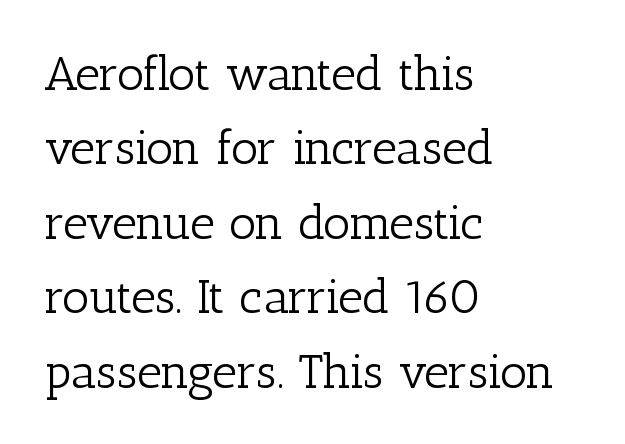
{"serif": "yes", "italic": "no", "bold": "no", "weight": "light", "width": "normal", "stroke_contrast": "low", "x_height": "medium", "monospaced": "no", "underline": "no", "align": "left", "line_spacing": "normal", "line_spacing_ratio": 1.55, "letter_spacing": "normal", "letter_spacing_em": 0.0, "glyph_px": 48}
